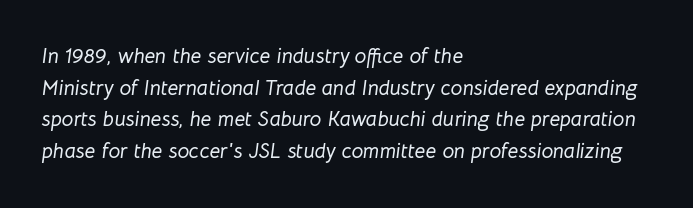
{"italic": "yes", "lean": "right", "slant_degrees": 8, "underline": "no", "align": "left", "line_spacing": "normal", "line_spacing_ratio": 1.51, "letter_spacing": "normal", "letter_spacing_em": 0.0, "glyph_px": 21}
